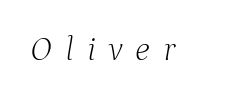
Unlike a clean sans, this face finishes its strokes with serifs. The face used here is proportionally spaced, like ordinary book or web type. Caption: face not bold, strokes unweighted. Nobody drew a line under any word here.
